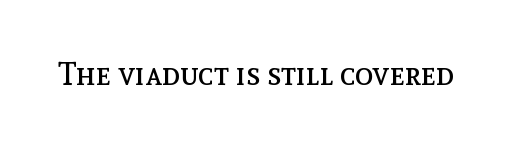
Q: Is the text bold? A: No.
Q: Is the text italic (slanted)? A: No, it is upright.
Q: Is the text underlined? A: No.
Q: Is the spacing between letters normal or unusually wide? A: Normal.
Q: Width (condensed, normal, or wide)? A: Normal.
Q: x-height? A: Medium.
Q: Monospaced? A: No.
